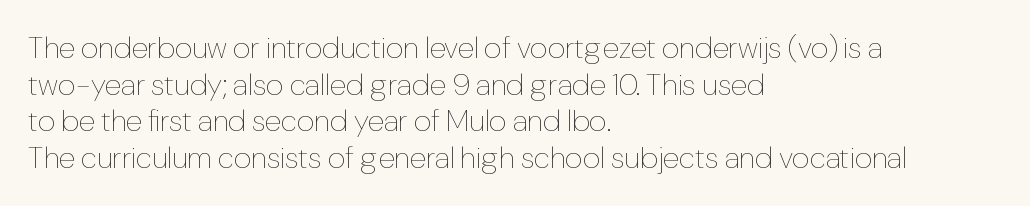
The passage shown is typed in a proportional face where columns would drift. Is the stroke heavy? The answer is a plain regular-or-lighter. The letters sit at their default tracking, neither squeezed nor spread. Is there any slant? The stems are plumb. The glyphs are unaccompanied by any horizontal stroke below them. A classic flush-left, rag-right setting is used for this passage.
